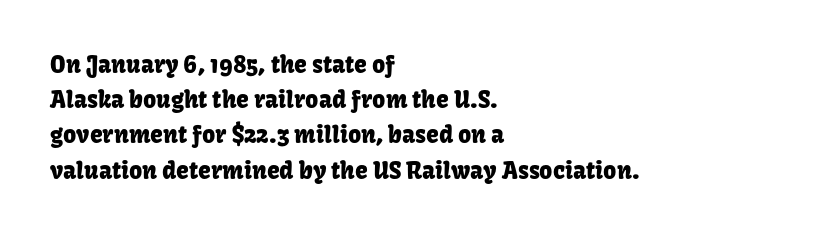
The image shows 23 px text type, upright; set left-aligned, normal line spacing (1.53x), normal letter spacing, not underlined.
